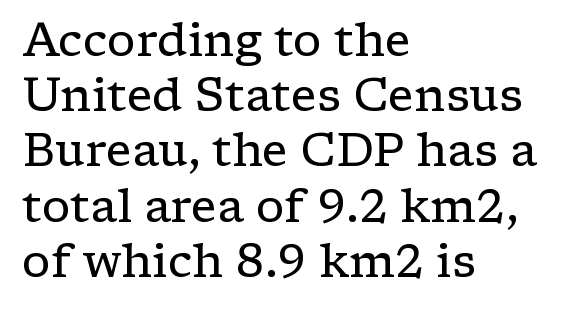
The zone under the glyphs is completely vacant. The letters advance in unequal steps, a hallmark of proportional type. Every row of glyphs begins at an identical x-position on the left. No extra ink here — the face is not bold. Tall strokes in this sample are plumb rather than angled.
